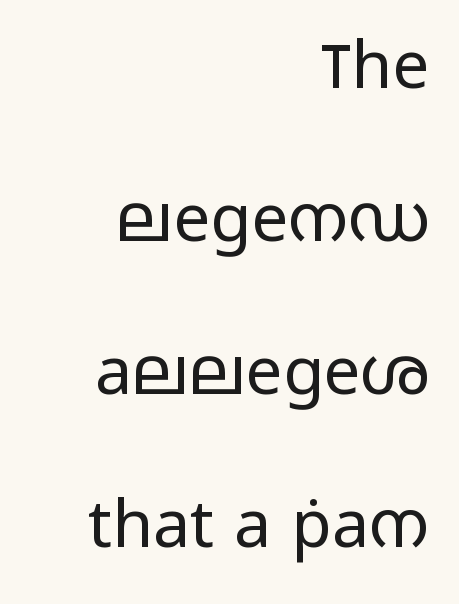
The horizontal fit of the characters is conventional and even. Ordinary non-slanted type is in use. This is not heavy type; no bold has been used. Do the characters align in a grid? No, the font is proportional. Quick note: underline off.
